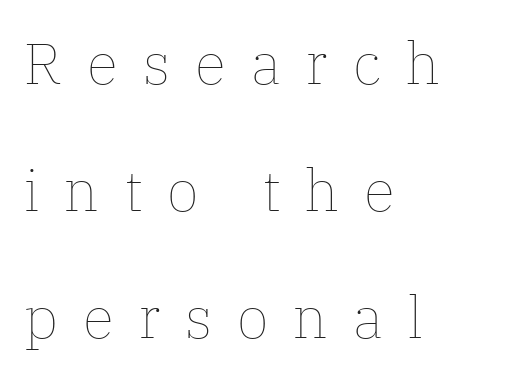
If you drew a ruler down the left edge, every line would touch it. Do the characters align in a grid? No, the font is proportional. Letters rest on an invisible, unmarked baseline. Unbolded letterforms with no extra heft. Tall strokes in this sample are plumb rather than angled.
